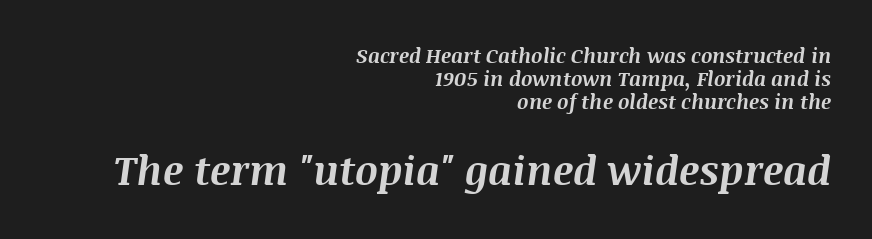
The image shows 40 px bold type, italic (leaning right); set right-aligned, tight line spacing (1.14x), normal letter spacing, not underlined; the second (bottom) block is 2.0x larger; medium stroke contrast and a large x-height.
